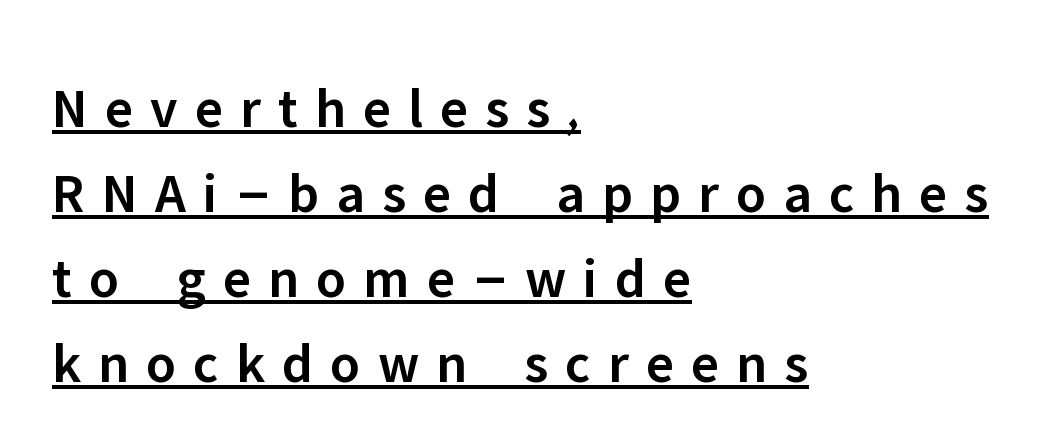
Short and long lines alike share a common starting point at left. I'd describe the lettering as semibold — firm but not a full bold. Unlike italic type, these characters show no tilt at all. Compared with typical paragraphs, the rows here are spaced about the same. These lines are composed in type without serifs. The passage shown is typed in a proportional face where columns would drift.
